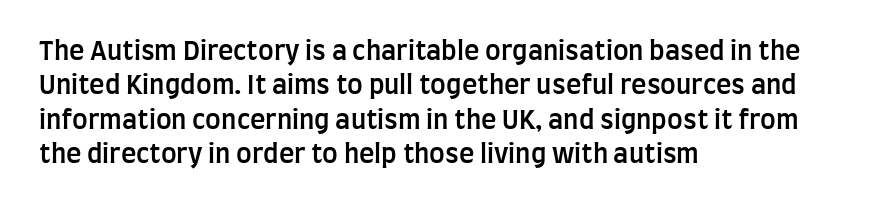
The image shows 26 px text type, upright; set left-aligned, normal line spacing (1.32x), normal letter spacing, not underlined.
